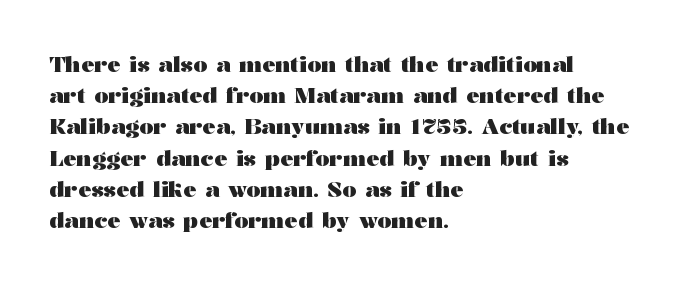
The image shows 22 px bold type, upright; set left-aligned, normal line spacing (1.42x), normal letter spacing, not underlined.
